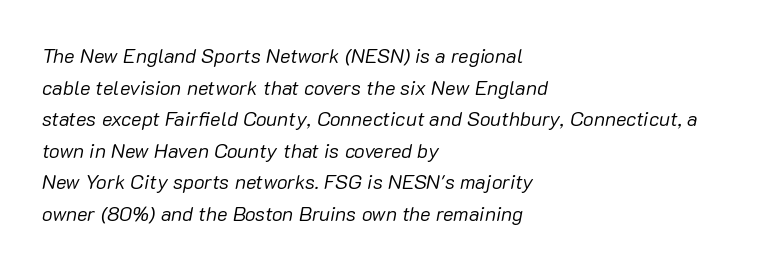
The image shows 20 px text type, italic (leaning right); set left-aligned, normal line spacing (1.58x), normal letter spacing, not underlined.
